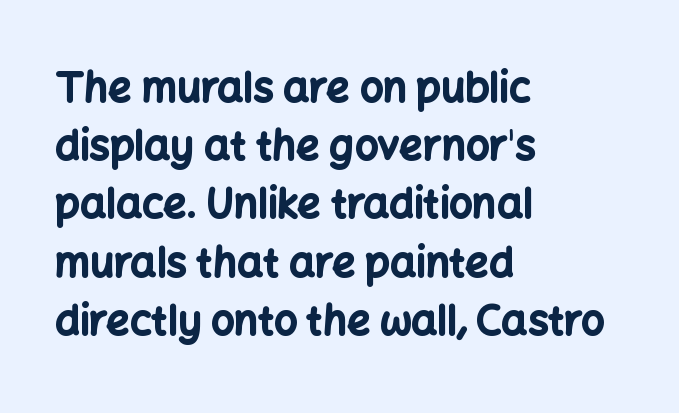
{"serif": "no", "italic": "no", "bold": "yes", "weight": "bold", "width": "normal", "stroke_contrast": "low", "x_height": "medium", "monospaced": "no", "underline": "no", "align": "left", "line_spacing": "normal", "line_spacing_ratio": 1.42, "letter_spacing": "normal", "letter_spacing_em": 0.0, "glyph_px": 41}
